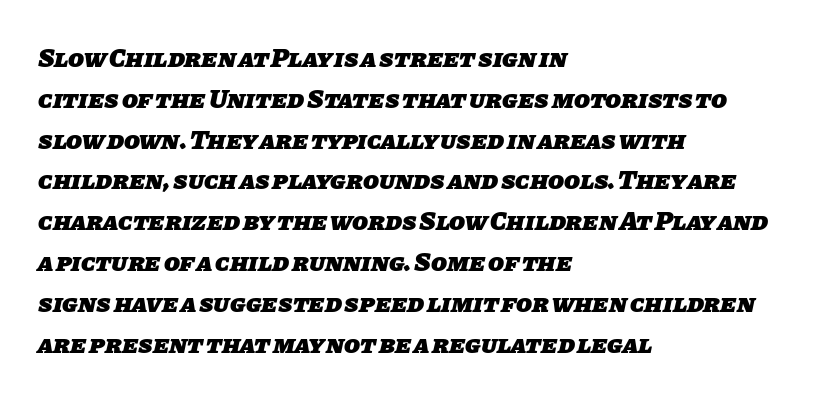
The image shows 26 px bold type; set left-aligned, normal line spacing (1.57x), normal letter spacing, not underlined.
